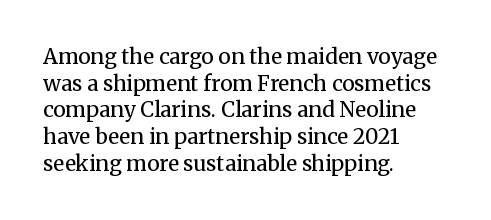
The image shows 21 px text type, upright; set left-aligned, normal line spacing (1.27x), normal letter spacing, not underlined.
